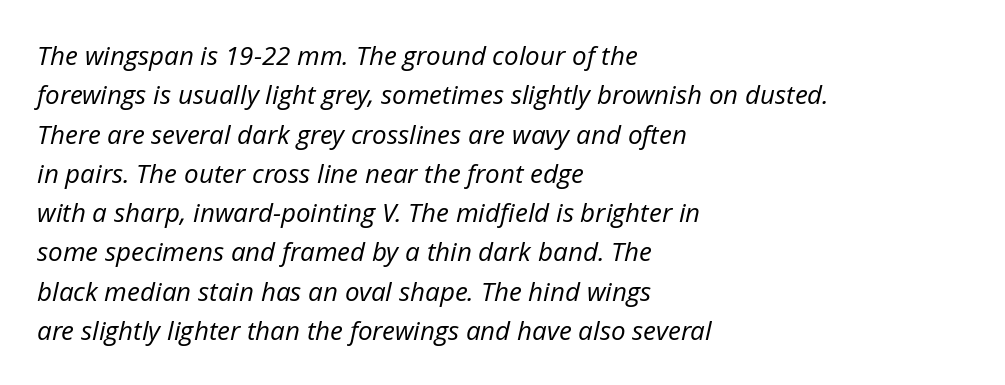
The image shows 26 px text type, italic (leaning right); set left-aligned, normal line spacing (1.51x), normal letter spacing, not underlined.
